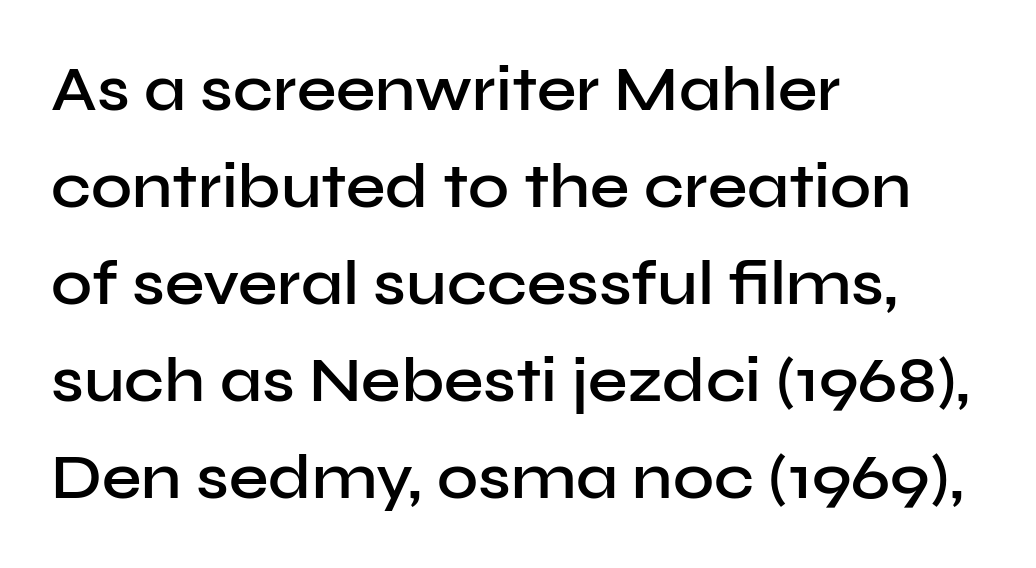
{"serif": "no", "italic": "no", "bold": "semi", "weight": "semibold", "width": "normal", "stroke_contrast": "low", "x_height": "medium", "monospaced": "no", "underline": "no", "align": "left", "line_spacing": "normal", "line_spacing_ratio": 1.54, "letter_spacing": "normal", "letter_spacing_em": 0.0, "glyph_px": 63}
